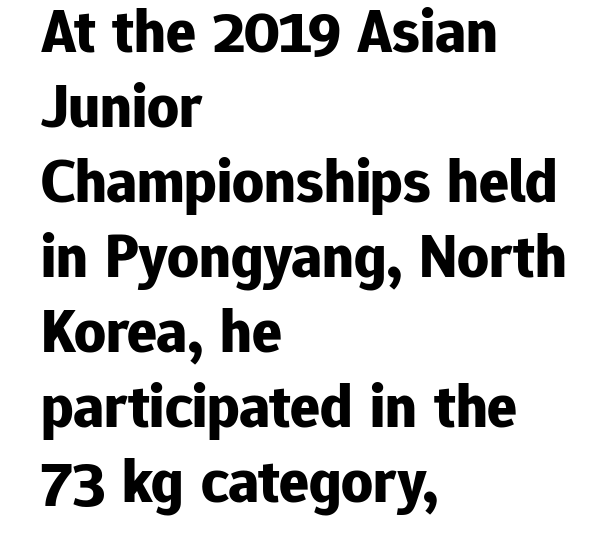
As a designer I'd log this as weight 700, bold. Underlining? Definitely not there. The type is set solid horizontally, with unmodified tracking. The typesetter chose a ragged-right arrangement here. Note the varied advance widths — an 'i' is clearly narrower than an 'm'. A typesetter would label this face a sans.
